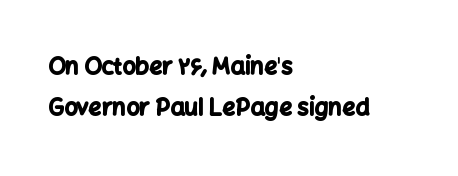
Pretty heavy lettering here — definitely bold. Descenders hang freely into open space. This sample uses plain, unmodified letter spacing. Designer's note — italics off, roman on. All the whitespace from short lines collects on the right.
